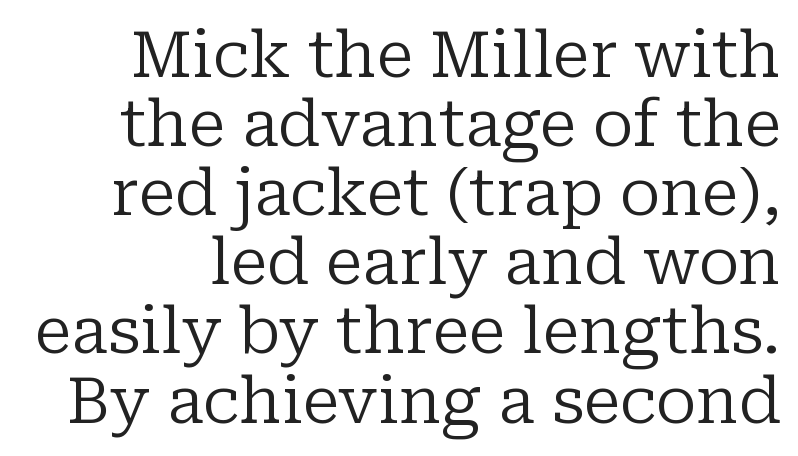
Look at the tracking — it's just the regular setting, nothing added. Style check: upright. Note: serifs present on the glyphs. The face looks like a standard text weight, possibly lighter. Summary of vertical rhythm: compact, with narrow interline spacing.
